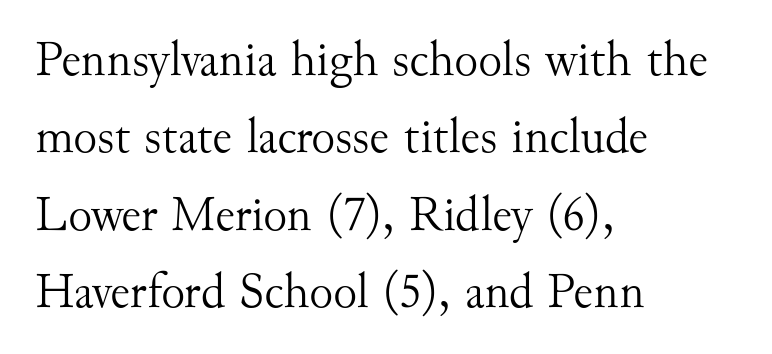
Just letters on the line, the space beneath them empty. Weight class: somewhere from thin through regular. No italicization has been applied; the sample stays upright. If you drew a ruler down the left edge, every line would touch it. Does the type have serifs? Yes, each stem ends in a small foot.
